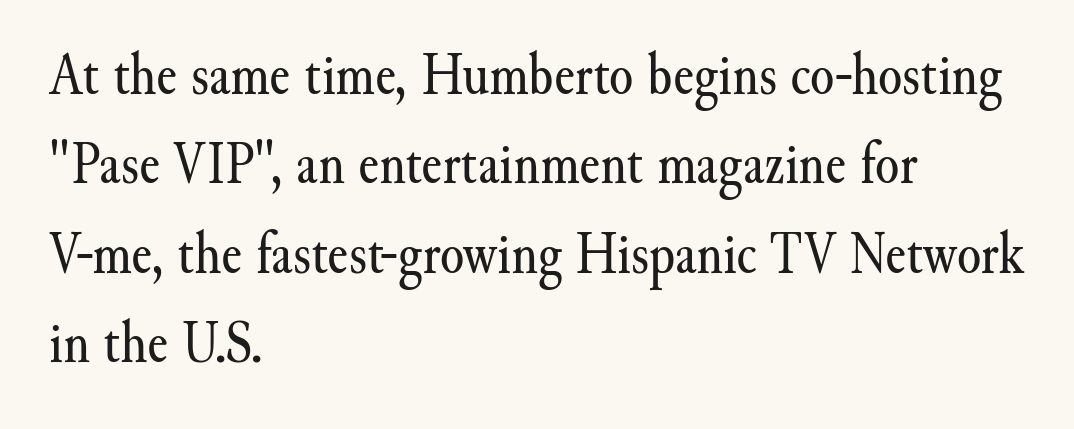
Anything drawn beneath the words? Only blank space. Think of a printed novel: that variable character pitch is what you see here. Is there any slant? The stems are plumb. Font category for this specimen: serif. Each word holds together tightly as a unit, with standard inter-letter gaps. The cut favours lightness, reaching ordinary text weight at its darkest.
